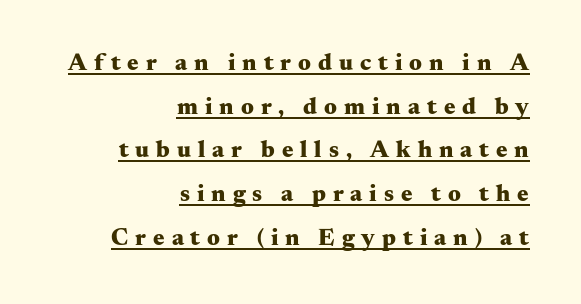
Q: Is the text bold? A: Yes.
Q: Is the text italic (slanted)? A: No, it is upright.
Q: Is the text underlined? A: Yes.
Q: How is the paragraph aligned? A: Right-aligned.
Q: Is the spacing between letters normal or unusually wide? A: Unusually wide.
